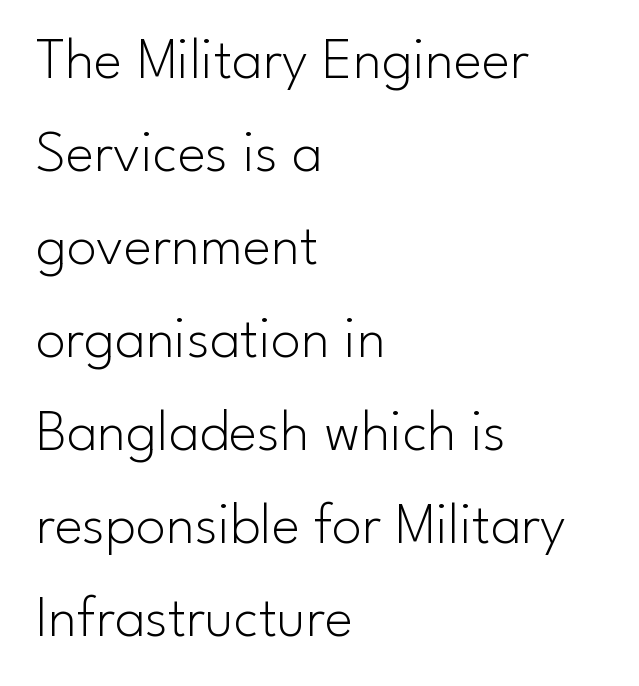
{"serif": "no", "italic": "no", "bold": "no", "weight": "light", "width": "normal", "stroke_contrast": "low", "x_height": "small", "monospaced": "no", "underline": "no", "align": "left", "line_spacing": "normal", "line_spacing_ratio": 1.55, "letter_spacing": "normal", "letter_spacing_em": 0.0, "glyph_px": 60}
